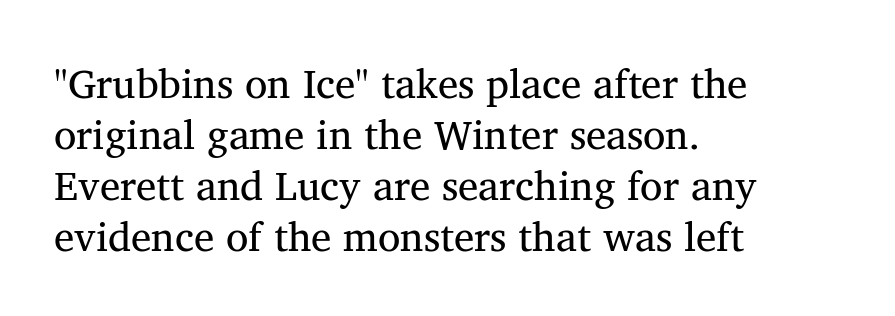
Check under the words: just untouched page. Font category for this specimen: serif. How are the letters spaced? Ordinarily, with no added tracking. Think of a printed novel: that variable character pitch is what you see here. This is the regular roman posture of the typeface. No chunkiness to these letters — they're not bold.
